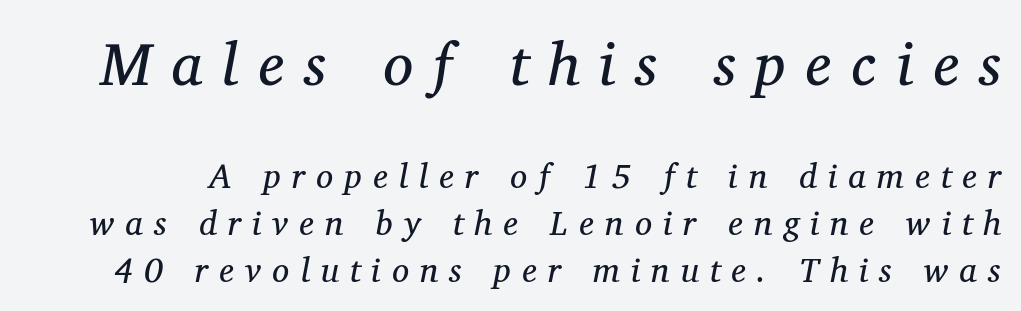
{"serif": "yes", "italic": "yes", "lean": "right", "slant_degrees": 11, "bold": "no", "weight": "regular", "width": "normal", "stroke_contrast": "medium", "x_height": "medium", "monospaced": "no", "underline": "no", "line_spacing": "normal", "line_spacing_ratio": 1.38, "letter_spacing": "wide", "letter_spacing_em": 0.33, "larger_block": "first", "size_ratio": 1.76, "glyph_px": 60}
